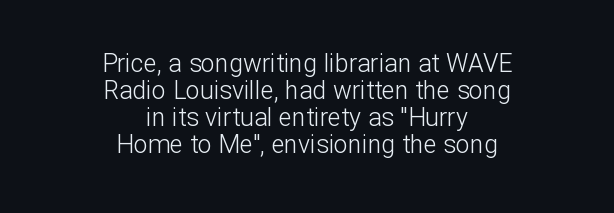
Is the letter spacing exaggerated? No — it looks like the ordinary default. Check the space under the baseline: it is left empty. This is the regular roman posture of the typeface. The rag falls on both sides of this text block equally.
